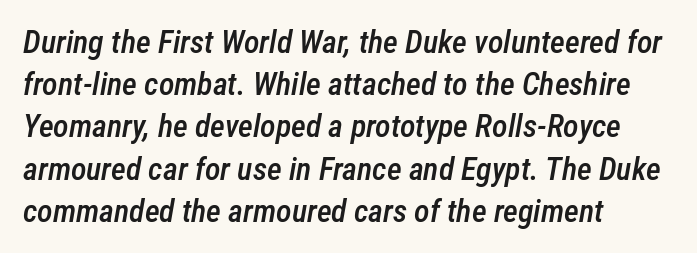
The image shows 32 px semibold, condensed type, italic (leaning right); set left-aligned, normal line spacing (1.32x), normal letter spacing, not underlined; low stroke contrast and a medium x-height.
